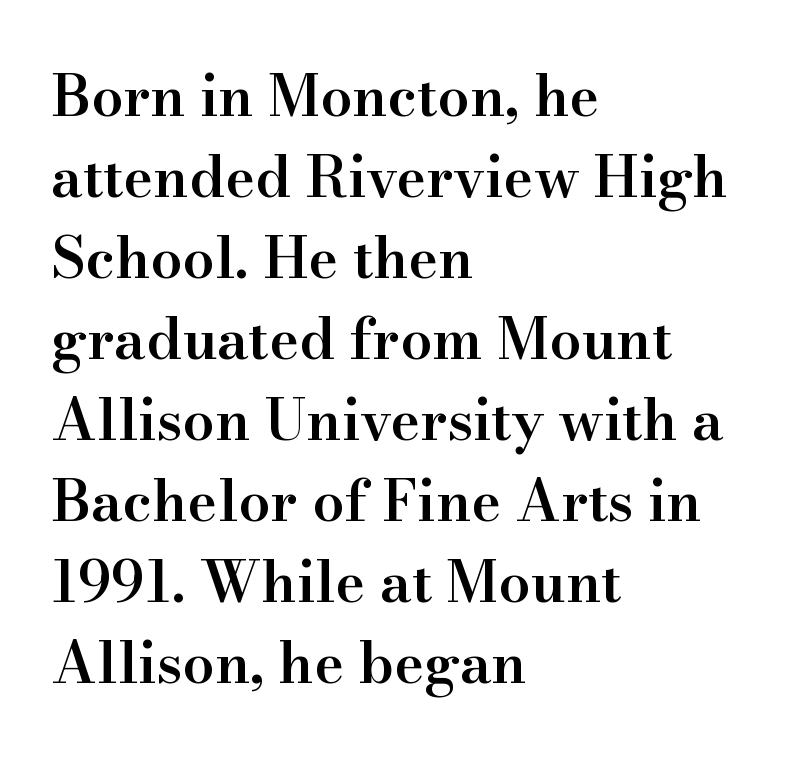
The lines are quadded left. Each letter keeps its own natural width here, so spacing adapts to shape. The area under the type is left untouched. Tracking here is standard; glyphs follow each other at the usual distance. Vertical spacing — default. Weight check: semibold — heavier than regular, not quite bold.
